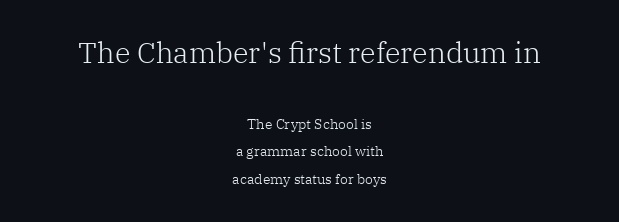
Glyph-to-glyph distance matches everyday printed text. The characters display serif detailing at their extremities. Words float on clear page, feet unadorned. Caption: upper text group enlarged, lower text group reduced. A centered setting, common on invitations and titles, is used for this passage.
